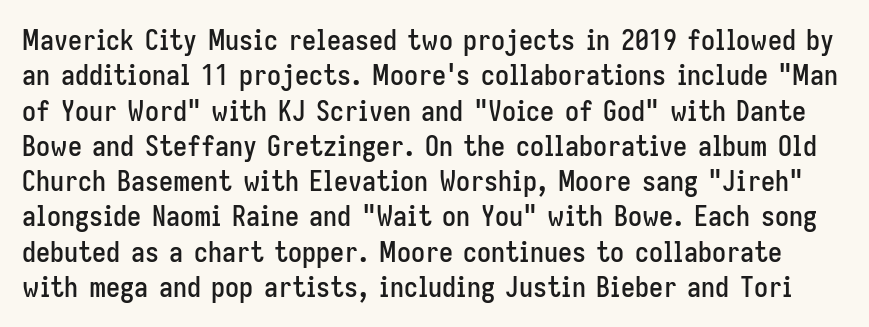
The image shows 28 px condensed sans-serif type, upright; set normal line spacing (1.26x), normal letter spacing, not underlined; low stroke contrast and a medium x-height.
